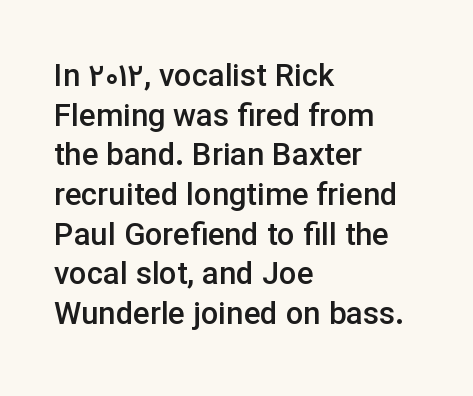
Regarding serifs, this sample does without them. Honestly, the row spacing looks completely unremarkable. You could not count columns in this text — the font is proportionally spaced. Spacing between characters is what you'd get straight out of the box. Line starts are locked; line ends wander.
